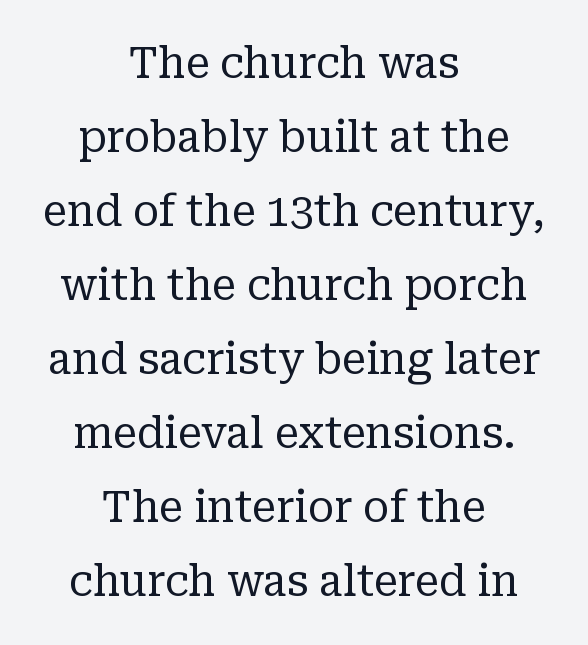
Designer's note — italics off, roman on. In terms of letterspacing, this is plain default setting. Is this a fixed-width face? No — the glyphs have proportional, varying widths. Centered paragraph, ragged on both sides. Caption: face not bold, strokes unweighted. What kind of face is this? One with serifs.
